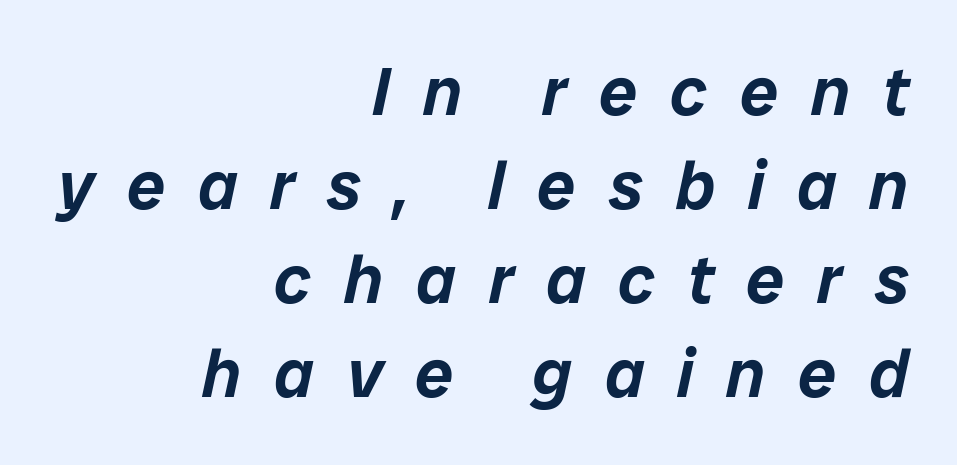
Q: Is the text italic (slanted)? A: Yes, it leans right by about 12 degrees.
Q: Is the text underlined? A: No.
Q: How is the paragraph aligned? A: Right-aligned.
Q: Is the spacing between letters normal or unusually wide? A: Unusually wide.
Q: Is the spacing between lines tight, normal or loose? A: Normal.
Q: Width (condensed, normal, or wide)? A: Normal.
Q: Stroke contrast? A: Low.
Q: x-height? A: Medium.
Q: Monospaced? A: No.
